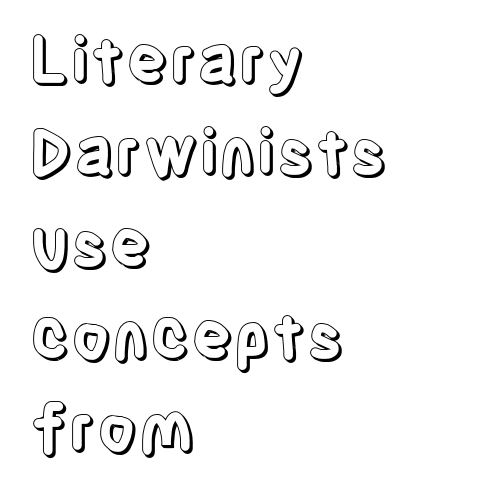
Q: Is the text italic (slanted)? A: No, it is upright.
Q: Is the text underlined? A: No.
Q: How is the paragraph aligned? A: Left-aligned.
Q: Is the spacing between letters normal or unusually wide? A: Normal.
Q: Is the spacing between lines tight, normal or loose? A: Normal.
Q: Width (condensed, normal, or wide)? A: Condensed.
Q: x-height? A: Large.
Q: Monospaced? A: No.
